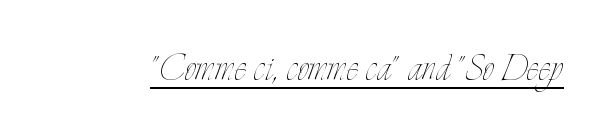
{"bold": "no", "weight": "thin", "width": "condensed", "stroke_contrast": "low", "x_height": "small", "monospaced": "no", "underline": "yes", "letter_spacing": "normal", "letter_spacing_em": 0.0, "glyph_px": 46}
